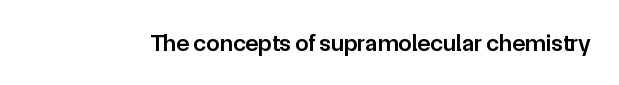
Quick note: underline off. Rendered with straight, roman letterforms. Each word holds together tightly as a unit, with standard inter-letter gaps. Slightly chunky letters — semibold, I'd say, not full bold.
